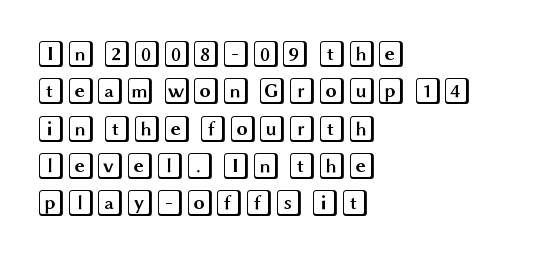
The image shows 27 px text type, upright; set left-aligned, normal line spacing (1.38x), normal letter spacing, not underlined.
